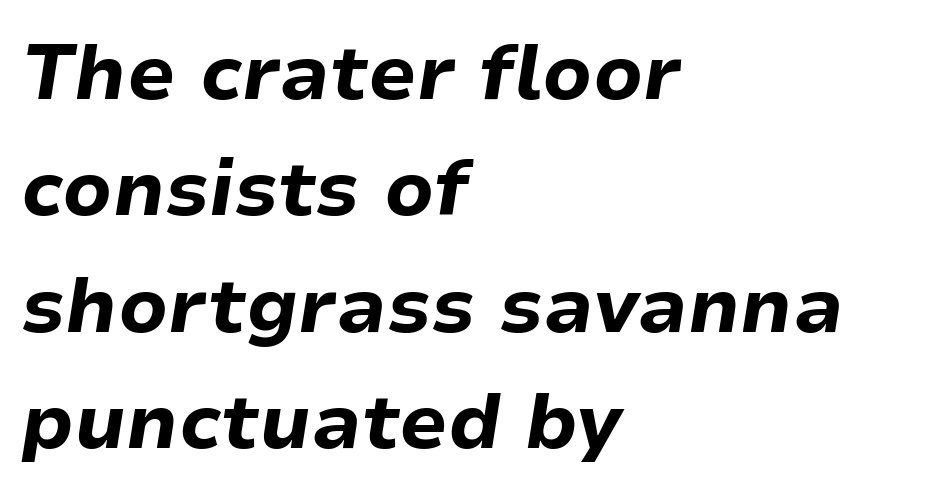
Q: Is the text bold? A: Yes.
Q: Is the text italic (slanted)? A: Yes, it leans right by about 9 degrees.
Q: Is the text underlined? A: No.
Q: How is the paragraph aligned? A: Left-aligned.
Q: Is the spacing between letters normal or unusually wide? A: Normal.
Q: Is the spacing between lines tight, normal or loose? A: Normal.
Q: Width (condensed, normal, or wide)? A: Normal.
Q: Stroke contrast? A: Low.
Q: x-height? A: Medium.
Q: Monospaced? A: No.
